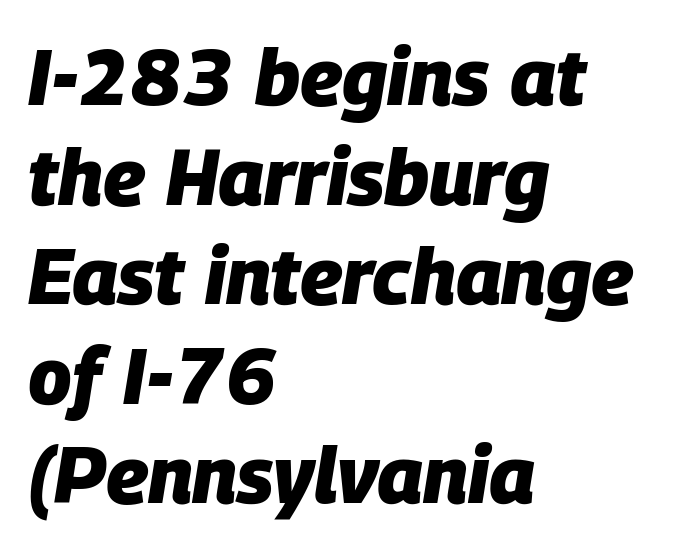
{"italic": "yes", "lean": "right", "slant_degrees": 9, "bold": "yes", "weight": "heavy", "width": "normal", "stroke_contrast": "low", "x_height": "large", "monospaced": "no", "underline": "no", "align": "left", "line_spacing": "normal", "line_spacing_ratio": 1.26, "letter_spacing": "normal", "letter_spacing_em": 0.0, "glyph_px": 79}
